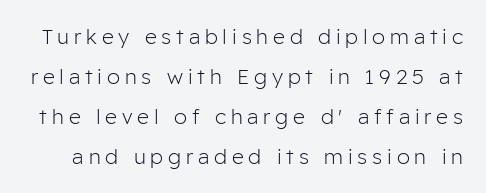
{"italic": "no", "bold": "no", "underline": "no", "line_spacing": "loose", "line_spacing_ratio": 1.9, "letter_spacing": "wide", "letter_spacing_em": 0.23, "glyph_px": 21}
